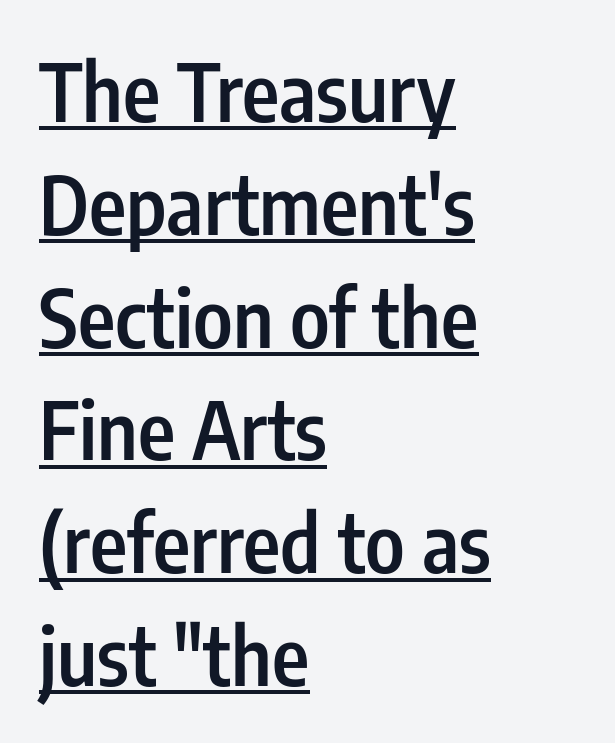
The image shows 80 px semibold, condensed sans-serif type, upright; set left-aligned, normal line spacing (1.41x), normal letter spacing, underlined; low stroke contrast and a medium x-height.
